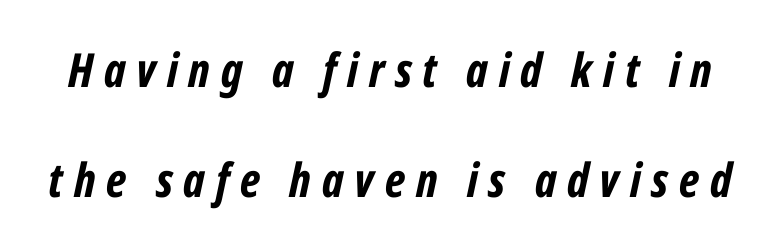
{"italic": "yes", "lean": "right", "slant_degrees": 12, "bold": "yes", "weight": "bold", "width": "condensed", "stroke_contrast": "low", "x_height": "medium", "monospaced": "no", "underline": "no", "line_spacing": "loose", "line_spacing_ratio": 2.34, "letter_spacing": "wide", "letter_spacing_em": 0.23, "glyph_px": 47}
